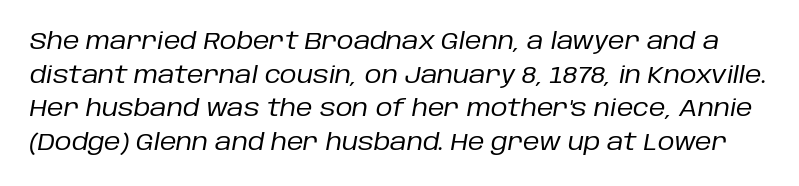
The image shows 23 px text type, italic (leaning right); set normal line spacing (1.46x), normal letter spacing, not underlined.
